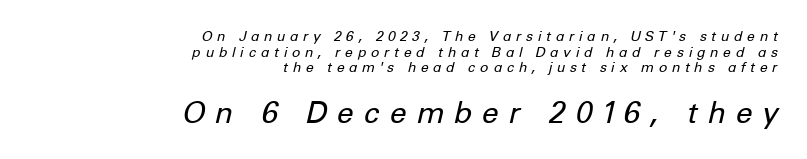
Q: Is the text bold? A: No.
Q: Is the text italic (slanted)? A: Yes, it leans right by about 12 degrees.
Q: Is the text underlined? A: No.
Q: How is the paragraph aligned? A: Right-aligned.
Q: Is the spacing between letters normal or unusually wide? A: Unusually wide.
Q: Is the spacing between lines tight, normal or loose? A: Tight.
Q: Which block of text is set in a larger size, the first (top) or the second (bottom)? A: The second (bottom) one.
Q: Width (condensed, normal, or wide)? A: Normal.
Q: Stroke contrast? A: Low.
Q: x-height? A: Medium.
Q: Monospaced? A: No.
